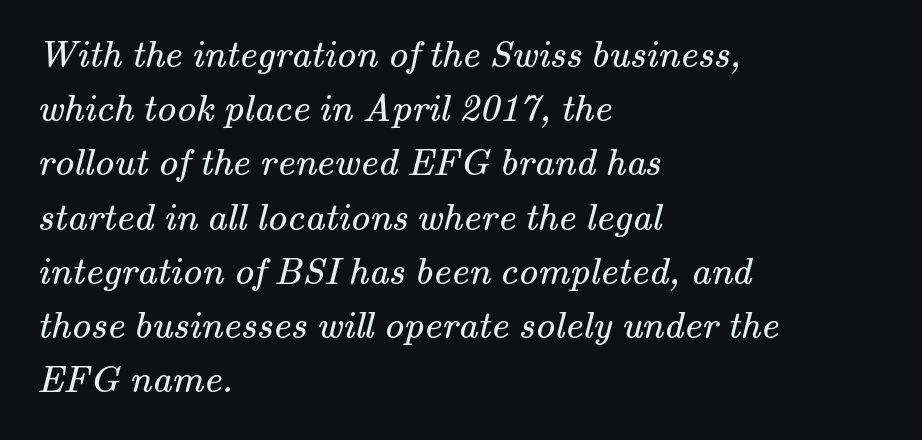
Q: Is the text bold? A: No.
Q: Is the typeface a serif or a sans-serif typeface? A: Serif.
Q: Is the text underlined? A: No.
Q: How is the paragraph aligned? A: Left-aligned.
Q: Is the spacing between letters normal or unusually wide? A: Normal.
Q: Is the spacing between lines tight, normal or loose? A: Normal.
Q: Width (condensed, normal, or wide)? A: Normal.
Q: Stroke contrast? A: Medium.
Q: x-height? A: Small.
Q: Monospaced? A: No.
